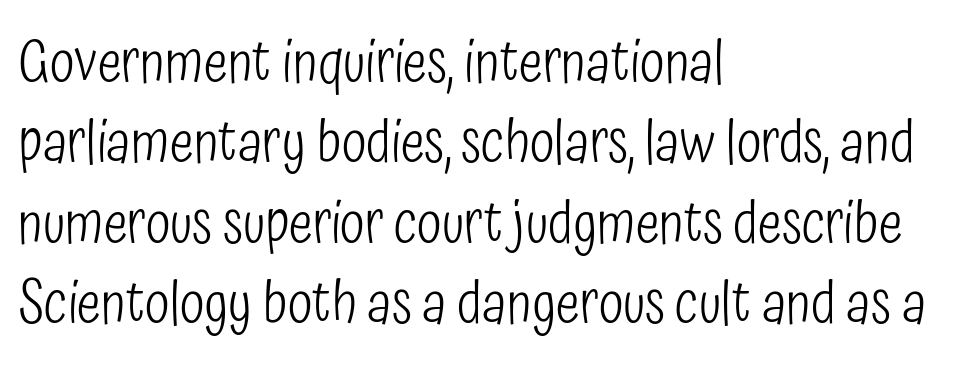
The image shows 57 px light, condensed sans-serif type, upright; set left-aligned, normal line spacing (1.41x), normal letter spacing, not underlined; low stroke contrast and a medium x-height.
